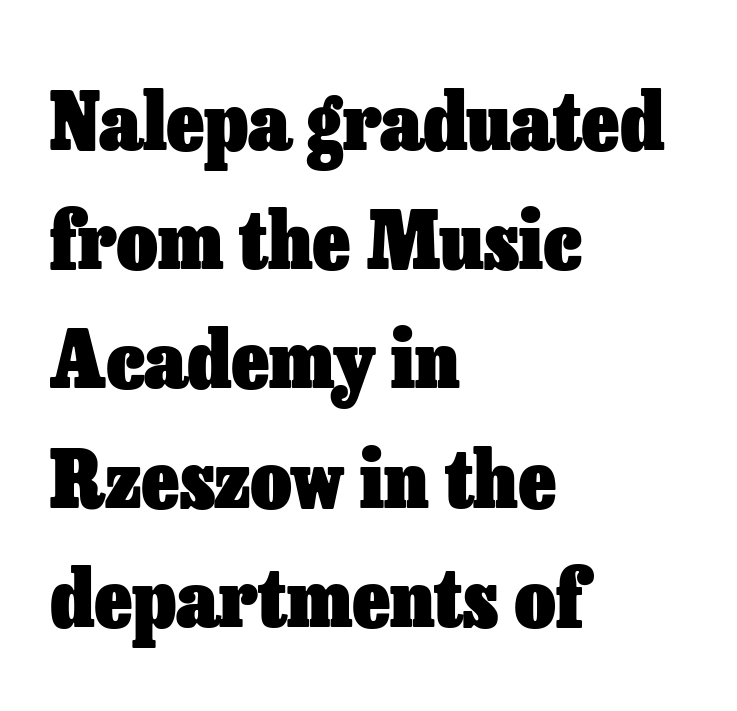
Q: Is the text bold? A: Yes.
Q: Is the text italic (slanted)? A: No, it is upright.
Q: Is the text underlined? A: No.
Q: How is the paragraph aligned? A: Left-aligned.
Q: Is the spacing between letters normal or unusually wide? A: Normal.
Q: Is the spacing between lines tight, normal or loose? A: Normal.
Q: Width (condensed, normal, or wide)? A: Normal.
Q: Stroke contrast? A: Low.
Q: x-height? A: Medium.
Q: Monospaced? A: No.
